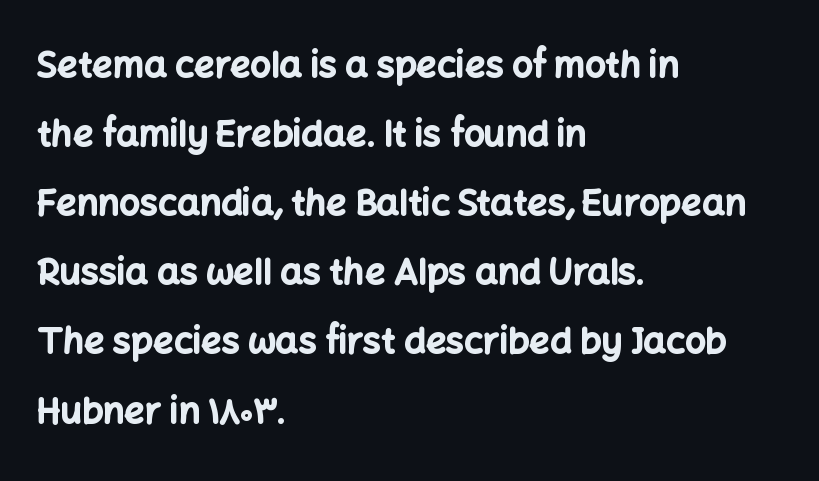
{"serif": "no", "italic": "no", "bold": "yes", "weight": "bold", "width": "normal", "stroke_contrast": "low", "x_height": "medium", "monospaced": "no", "underline": "no", "align": "left", "line_spacing": "loose", "line_spacing_ratio": 1.92, "letter_spacing": "normal", "letter_spacing_em": 0.0, "glyph_px": 36}
